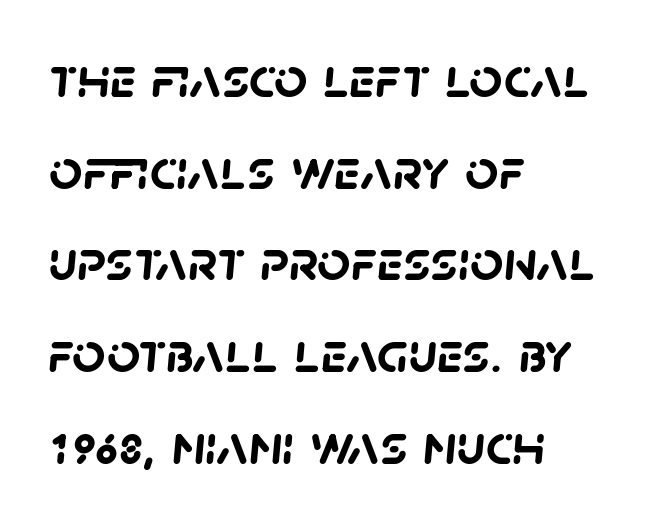
The image shows 58 px semibold sans-serif type; set left-aligned, normal line spacing (1.58x), normal letter spacing, not underlined; low stroke contrast and a large x-height.
